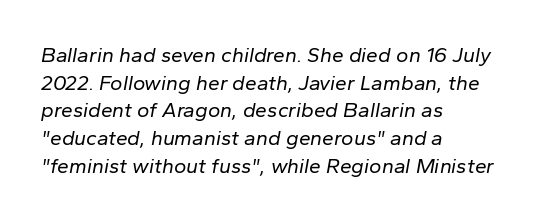
The image shows 21 px text type, italic (leaning right); set left-aligned, normal line spacing (1.32x), normal letter spacing, not underlined.
